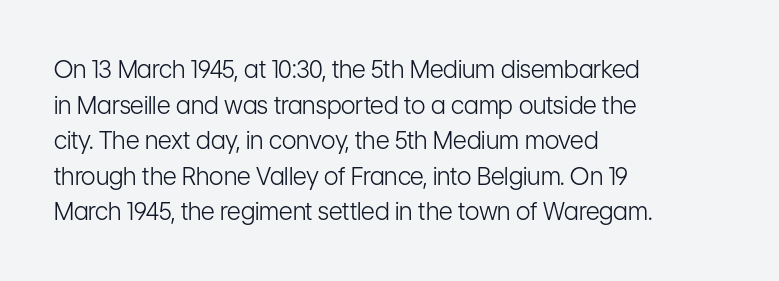
The image shows 24 px text type, upright; set left-aligned, normal line spacing (1.48x), normal letter spacing, not underlined.
